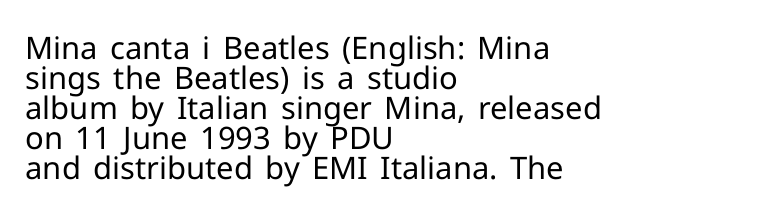
Q: Is the text bold? A: No.
Q: Is the text italic (slanted)? A: No, it is upright.
Q: Is the typeface a serif or a sans-serif typeface? A: Sans-serif.
Q: Is the text underlined? A: No.
Q: How is the paragraph aligned? A: Left-aligned.
Q: Is the spacing between letters normal or unusually wide? A: Normal.
Q: Is the spacing between lines tight, normal or loose? A: Tight.
Q: Width (condensed, normal, or wide)? A: Normal.
Q: Stroke contrast? A: Low.
Q: x-height? A: Medium.
Q: Monospaced? A: No.
